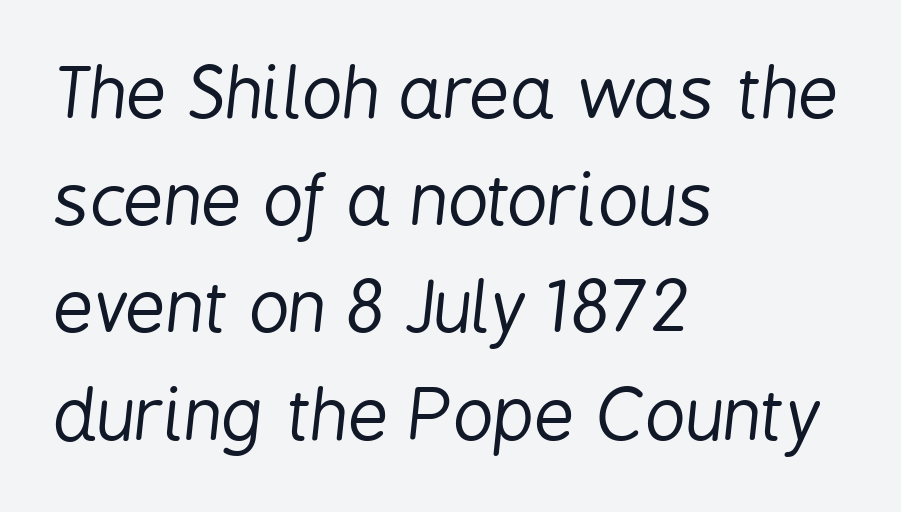
{"italic": "yes", "lean": "right", "slant_degrees": 6, "bold": "no", "weight": "regular", "width": "condensed", "stroke_contrast": "low", "x_height": "medium", "monospaced": "no", "underline": "no", "align": "left", "line_spacing": "normal", "line_spacing_ratio": 1.51, "letter_spacing": "normal", "letter_spacing_em": 0.0, "glyph_px": 71}
